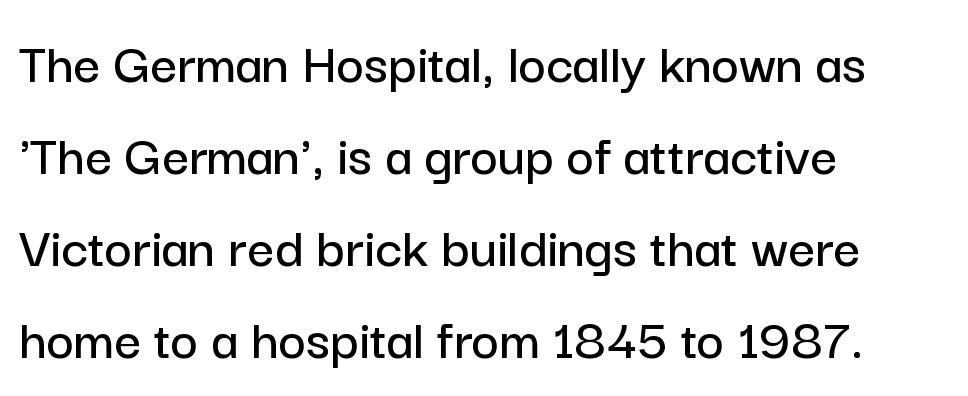
The lettering stays uniformly vertical, giving the passage a roman look. The passage shown stacks its lines at a standard gap. Underlining? Definitely not there. The typesetter chose a ragged-right arrangement here. Here the glyphs are tracked normally, forming tight word shapes. The rendering shows plain stroke endings on the letterforms — a sans-serif design.
